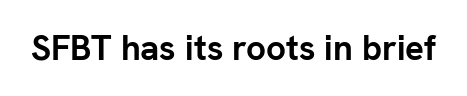
Q: Is the text bold? A: Yes.
Q: Is the text italic (slanted)? A: No, it is upright.
Q: Is the typeface a serif or a sans-serif typeface? A: Sans-serif.
Q: Is the text underlined? A: No.
Q: Is the spacing between letters normal or unusually wide? A: Normal.
Q: Width (condensed, normal, or wide)? A: Normal.
Q: Stroke contrast? A: Low.
Q: x-height? A: Medium.
Q: Monospaced? A: No.
